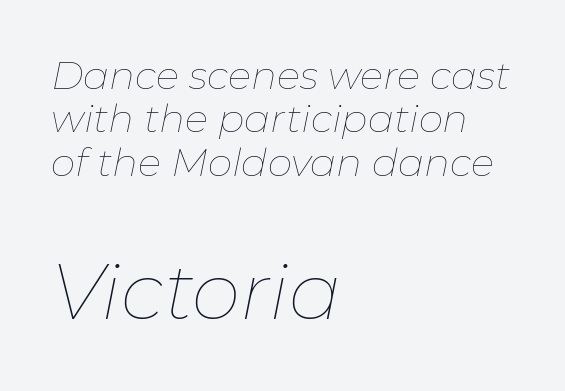
The image shows 78 px thin type, italic (leaning right); set left-aligned, tight line spacing (1.11x), normal letter spacing, not underlined; the second (bottom) block is 2.0x larger; low stroke contrast and a medium x-height.
